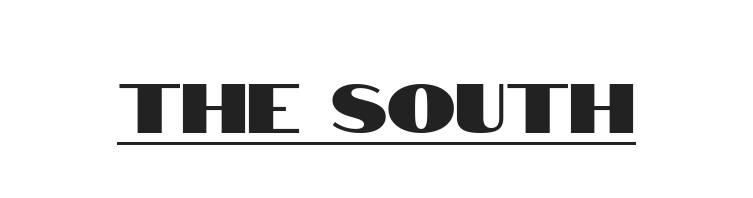
{"serif": "no", "italic": "no", "width": "condensed", "stroke_contrast": "high", "x_height": "large", "monospaced": "no", "underline": "yes", "letter_spacing": "normal", "letter_spacing_em": 0.0, "glyph_px": 69}
